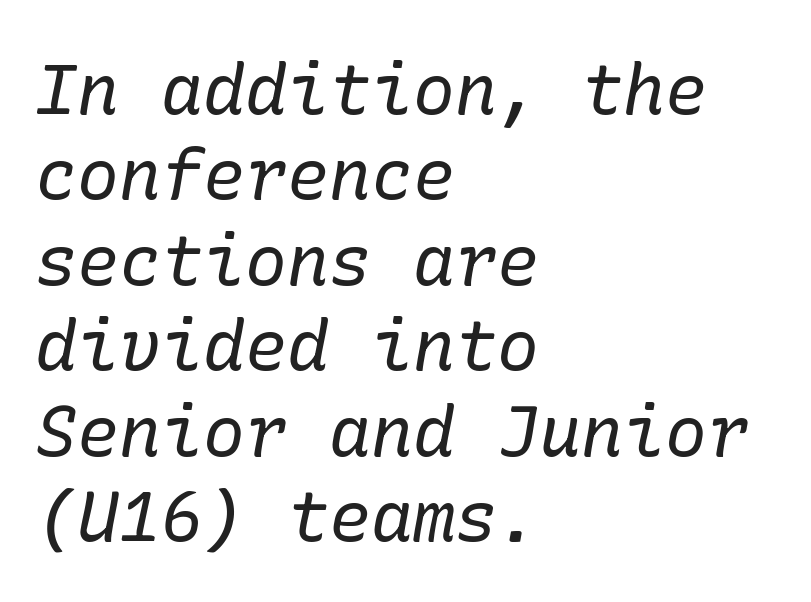
Line beginnings align vertically; line endings do not. In terms of letterspacing, this is plain default setting. Observe the lean: these are italic letterforms. Letters rest on an invisible, unmarked baseline. These glyphs show unthickened strokes, regular width or finer.
